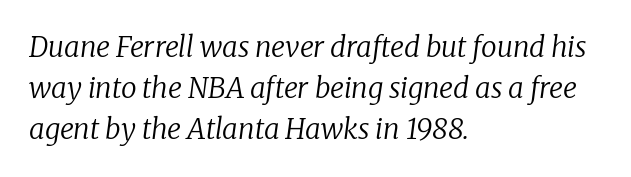
{"serif": "yes", "italic": "yes", "lean": "right", "slant_degrees": 8, "bold": "no", "weight": "regular", "width": "normal", "stroke_contrast": "low", "x_height": "medium", "monospaced": "no", "underline": "no", "align": "left", "line_spacing": "normal", "line_spacing_ratio": 1.47, "letter_spacing": "normal", "letter_spacing_em": 0.0, "glyph_px": 28}
